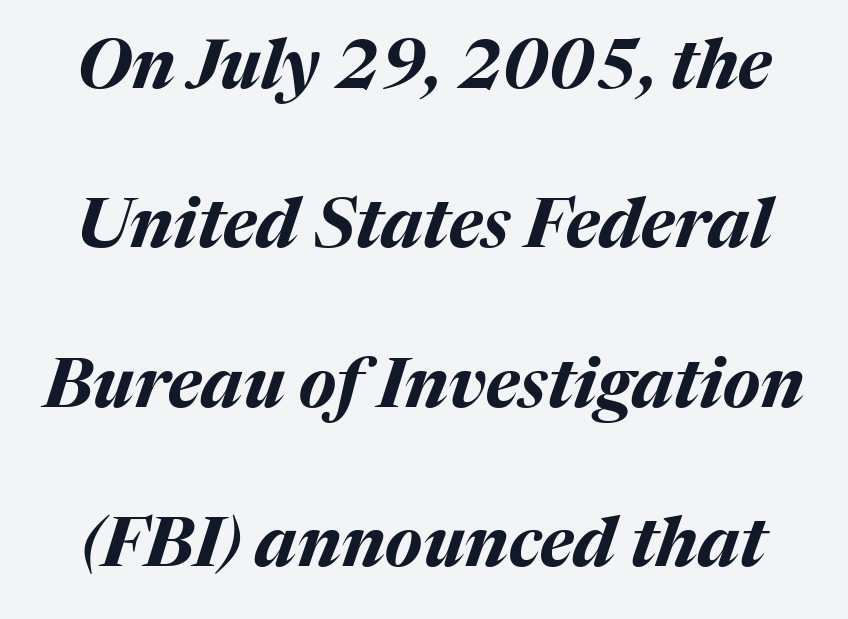
Varying glyph widths throughout — classic text-font behaviour. These lines stand farther apart than default settings would place them. Between one letter and the next there's only the usual sliver of space. When letters slant like this, we call the style italic.
